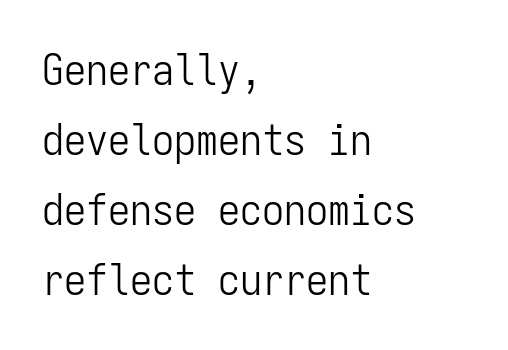
The words here are not underlined. Is there any slant? The stems are plumb. These lines are set flush left with a ragged right edge. Whoever set this chose a conventional vertical rhythm.
